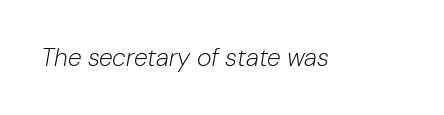
The weight would be labelled regular, book, light, or lighter still. Rendered with sloped, italic letterforms. Any mark beneath the type? The region is blank. A typesetter would call this zero additional tracking.
